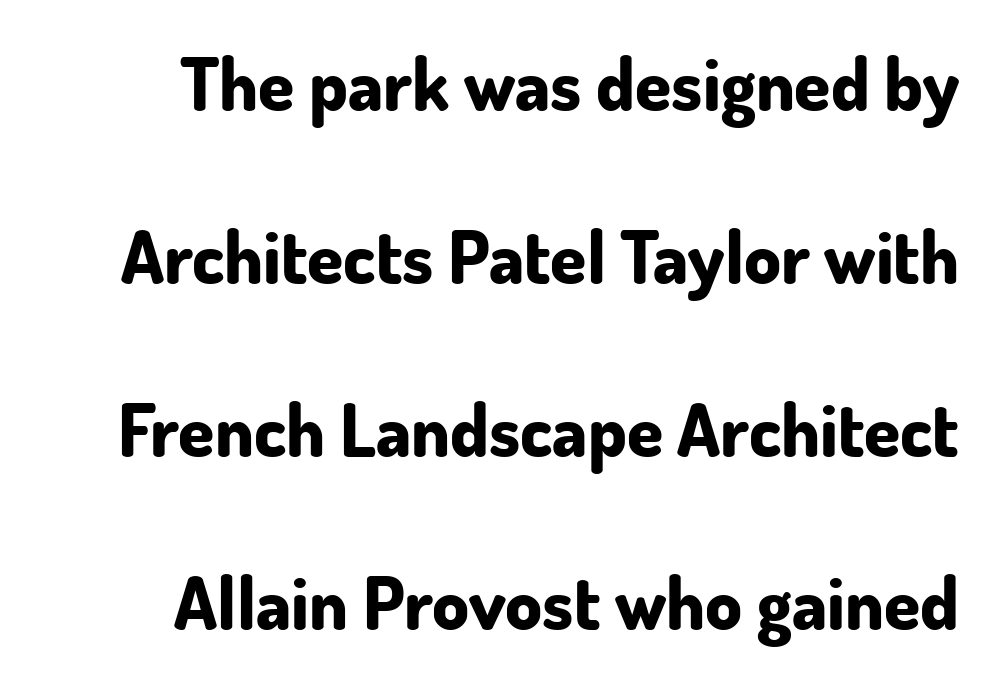
Q: Is the text bold? A: Yes.
Q: Is the text italic (slanted)? A: No, it is upright.
Q: Is the typeface a serif or a sans-serif typeface? A: Sans-serif.
Q: Is the text underlined? A: No.
Q: Is the spacing between letters normal or unusually wide? A: Normal.
Q: Is the spacing between lines tight, normal or loose? A: Loose.
Q: Width (condensed, normal, or wide)? A: Normal.
Q: Stroke contrast? A: Low.
Q: x-height? A: Small.
Q: Monospaced? A: No.
